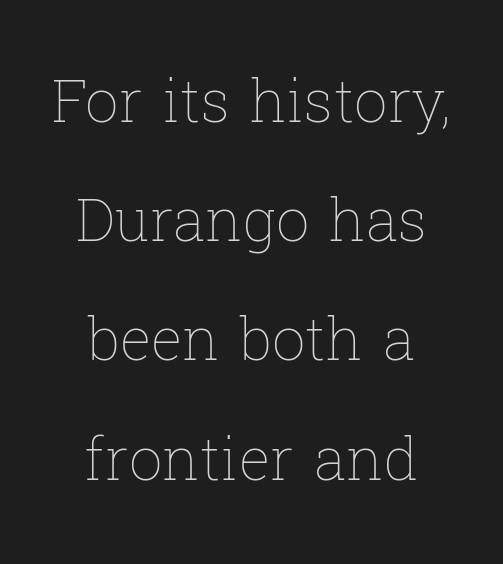
Q: Is the text bold? A: No.
Q: Is the text italic (slanted)? A: No, it is upright.
Q: Is the text underlined? A: No.
Q: How is the paragraph aligned? A: Centered.
Q: Is the spacing between letters normal or unusually wide? A: Normal.
Q: Is the spacing between lines tight, normal or loose? A: Loose.
Q: Width (condensed, normal, or wide)? A: Normal.
Q: Stroke contrast? A: Low.
Q: x-height? A: Medium.
Q: Monospaced? A: No.
